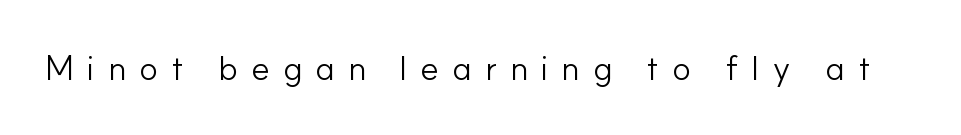
The image shows 35 px light sans-serif type, upright; set unusually wide letter spacing (+0.37 em), not underlined; low stroke contrast and a small x-height.
